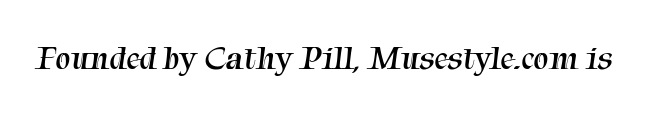
The image shows 34 px regular-weight serif type; set normal letter spacing, not underlined; medium stroke contrast and a medium x-height.
